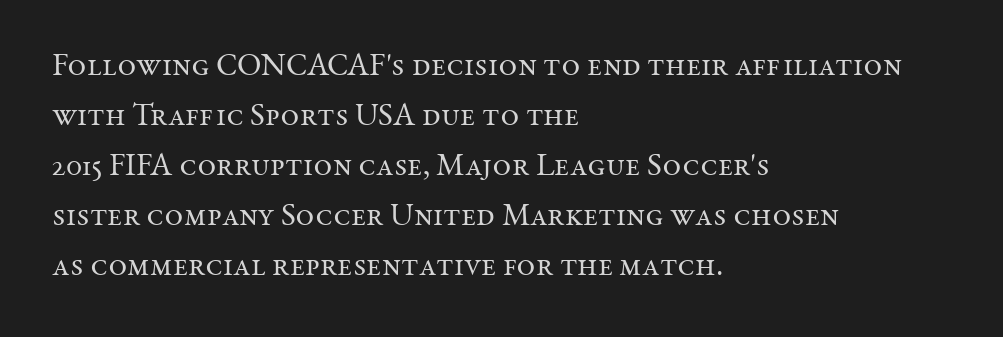
The image shows 32 px regular-weight serif type, upright; set left-aligned, normal line spacing (1.56x), normal letter spacing, not underlined; medium stroke contrast and a medium x-height.
